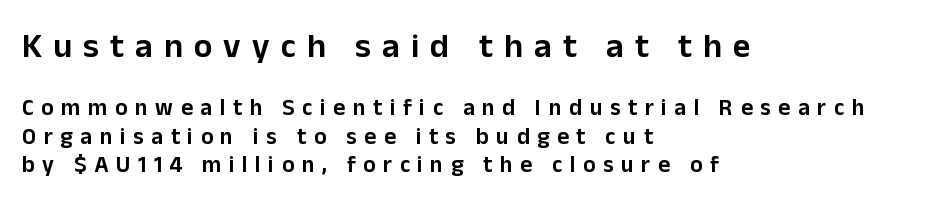
Q: Is the text italic (slanted)? A: No, it is upright.
Q: Is the typeface a serif or a sans-serif typeface? A: Sans-serif.
Q: Is the text underlined? A: No.
Q: How is the paragraph aligned? A: Left-aligned.
Q: Is the spacing between letters normal or unusually wide? A: Unusually wide.
Q: Which block of text is set in a larger size, the first (top) or the second (bottom)? A: The first (top) one.
Q: Width (condensed, normal, or wide)? A: Normal.
Q: Stroke contrast? A: Low.
Q: x-height? A: Medium.
Q: Monospaced? A: No.
